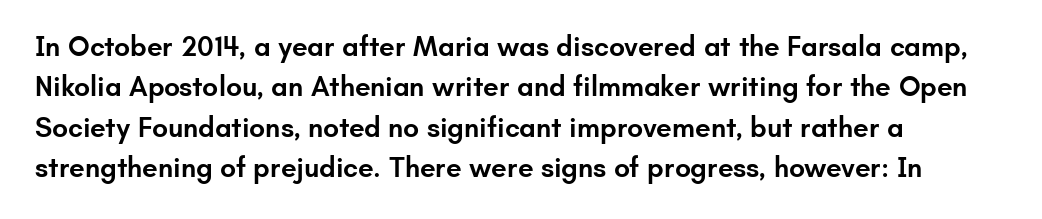
This rendering features lettering with no underline. Tall strokes in this sample are plumb rather than angled. Varying glyph widths throughout — classic text-font behaviour. Font category for this specimen: sans-serif. Tracking value appears to be zero — textbook default spacing.
